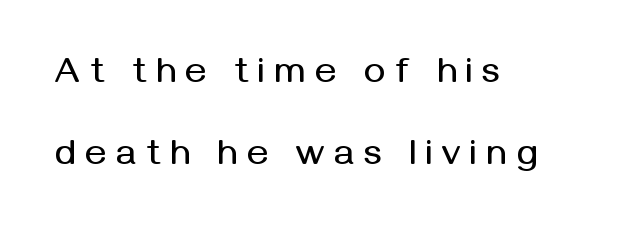
Q: Is the text italic (slanted)? A: No, it is upright.
Q: Is the typeface a serif or a sans-serif typeface? A: Sans-serif.
Q: Is the text underlined? A: No.
Q: How is the paragraph aligned? A: Left-aligned.
Q: Is the spacing between letters normal or unusually wide? A: Unusually wide.
Q: Is the spacing between lines tight, normal or loose? A: Loose.
Q: Width (condensed, normal, or wide)? A: Normal.
Q: Stroke contrast? A: Medium.
Q: x-height? A: Medium.
Q: Monospaced? A: No.
